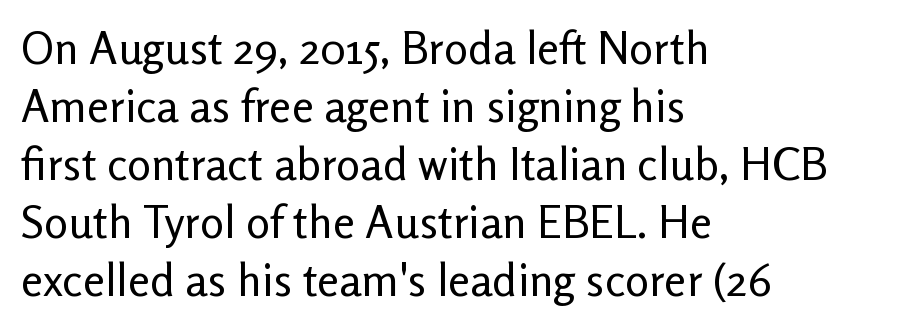
{"serif": "no", "italic": "no", "bold": "no", "weight": "regular", "width": "normal", "stroke_contrast": "low", "x_height": "medium", "monospaced": "no", "underline": "no", "align": "left", "line_spacing": "normal", "line_spacing_ratio": 1.29, "letter_spacing": "normal", "letter_spacing_em": 0.0, "glyph_px": 45}
